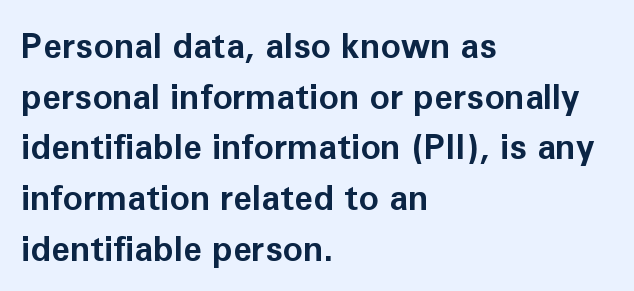
The image shows 34 px bold sans-serif type, upright; set left-aligned, normal line spacing (1.49x), normal letter spacing, not underlined; low stroke contrast and a medium x-height.
